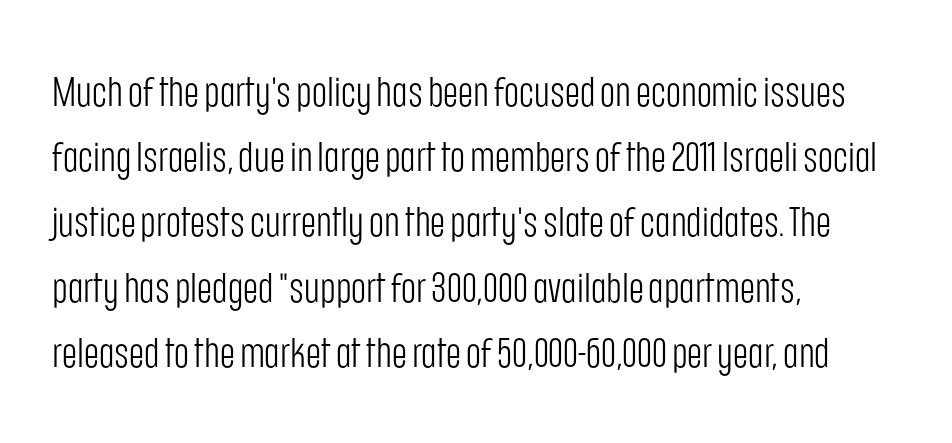
Left-aligned paragraph, ragged on the right. Note the varied advance widths — an 'i' is clearly narrower than an 'm'. You could call the tracking neutral — neither tight nor loose. The line-height multiplier appears to be the usual default.
